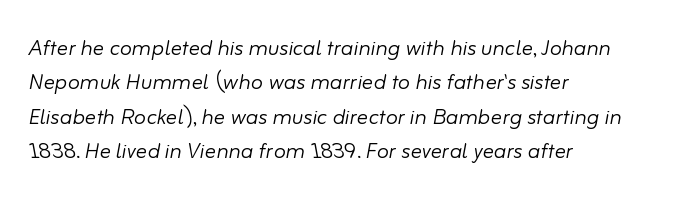
Q: Is the text bold? A: No.
Q: Is the text italic (slanted)? A: Yes, it leans right by about 10 degrees.
Q: Is the text underlined? A: No.
Q: How is the paragraph aligned? A: Left-aligned.
Q: Is the spacing between letters normal or unusually wide? A: Normal.
Q: Width (condensed, normal, or wide)? A: Normal.
Q: Stroke contrast? A: Low.
Q: x-height? A: Small.
Q: Monospaced? A: No.
